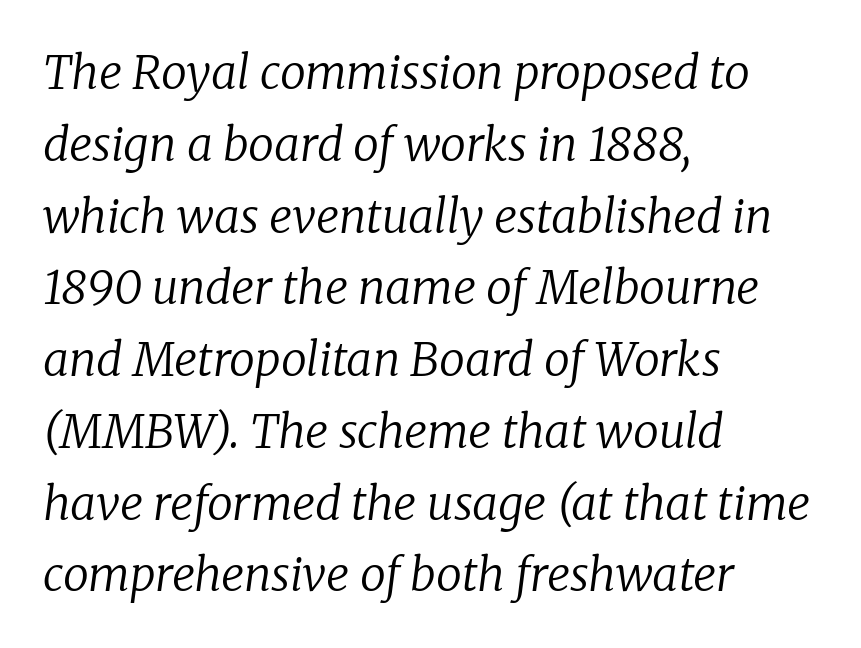
The face used here is proportionally spaced, like ordinary book or web type. If you measured baseline to baseline, you'd find a middling distance. Each row of text sits above clean, open space. The passage shown has conventional tracking throughout. You can tell from the footed stems that serif type was used. The paragraph has a hard left edge and a soft right edge.
